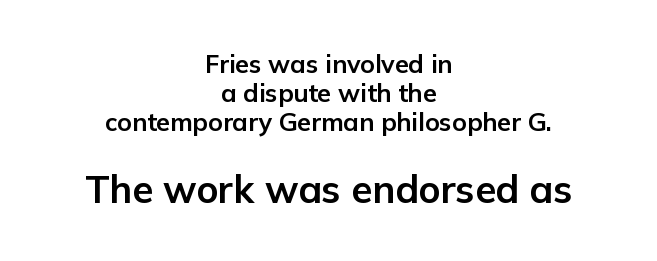
{"serif": "no", "italic": "no", "bold": "yes", "weight": "bold", "width": "normal", "stroke_contrast": "low", "x_height": "medium", "monospaced": "no", "underline": "no", "align": "center", "line_spacing_ratio": 1.16, "letter_spacing": "normal", "letter_spacing_em": 0.0, "larger_block": "second", "size_ratio": 1.52, "glyph_px": 38}
